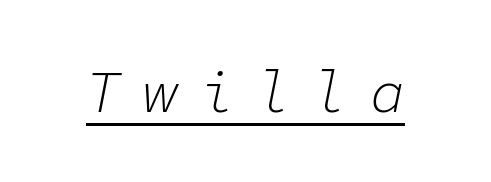
The image shows 58 px light type, italic (leaning right), monospaced; set unusually wide letter spacing (+0.38 em), underlined; low stroke contrast and a medium x-height.
